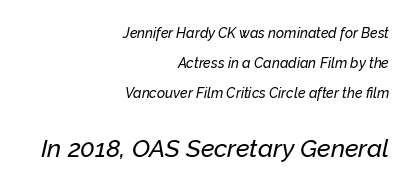
{"italic": "yes", "lean": "right", "slant_degrees": 12, "underline": "no", "align": "right", "line_spacing": "loose", "line_spacing_ratio": 2.13, "letter_spacing": "normal", "letter_spacing_em": 0.0, "larger_block": "second", "size_ratio": 1.79, "glyph_px": 25}
